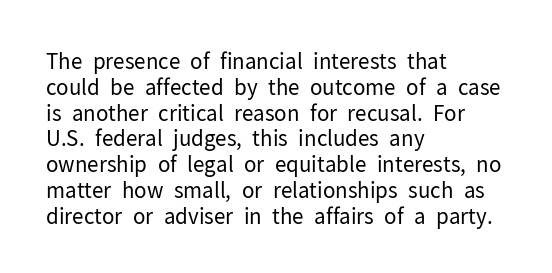
Visually the block forms a straight wall on the left and a jagged coastline on the right. This sample uses plain, unmodified letter spacing. The face looks like a standard text weight, possibly lighter. Check under the words: just untouched page. Does the lettering tilt? It doesn't — this is upright.
